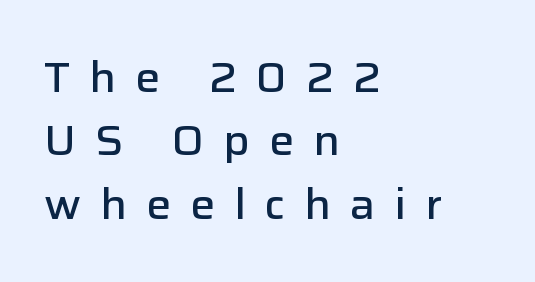
The image shows 42 px semibold sans-serif type, upright; set left-aligned, normal line spacing (1.51x), unusually wide letter spacing (+0.45 em), not underlined; low stroke contrast and a medium x-height.
